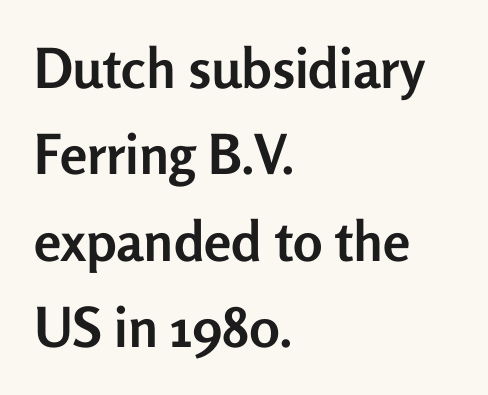
The strip under each line holds only bare page. Nothing sits at the stroke ends, so this counts as sans-serif. Typesetter's note: full bold, strokes at maximum text heaviness. The lines in this sample share a left origin and differ only in where they stop.
